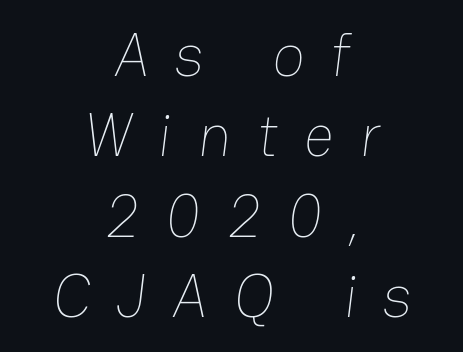
{"bold": "no", "weight": "thin", "width": "normal", "stroke_contrast": "low", "x_height": "medium", "monospaced": "no", "underline": "no", "align": "center", "line_spacing": "normal", "line_spacing_ratio": 1.34, "letter_spacing": "wide", "letter_spacing_em": 0.43, "glyph_px": 60}
